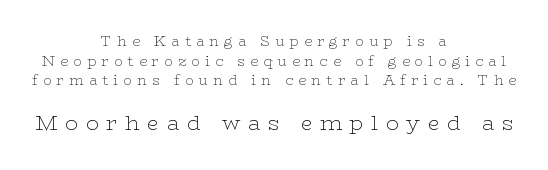
Q: Is the text bold? A: No.
Q: Is the text italic (slanted)? A: No, it is upright.
Q: Is the text underlined? A: No.
Q: How is the paragraph aligned? A: Centered.
Q: Is the spacing between letters normal or unusually wide? A: Unusually wide.
Q: Is the spacing between lines tight, normal or loose? A: Normal.
Q: Which block of text is set in a larger size, the first (top) or the second (bottom)? A: The second (bottom) one.
